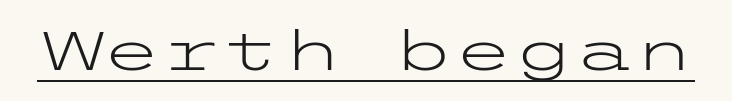
{"serif": "no", "italic": "no", "bold": "no", "weight": "light", "width": "wide", "stroke_contrast": "low", "x_height": "medium", "underline": "yes", "letter_spacing": "normal", "letter_spacing_em": 0.0, "glyph_px": 55}
